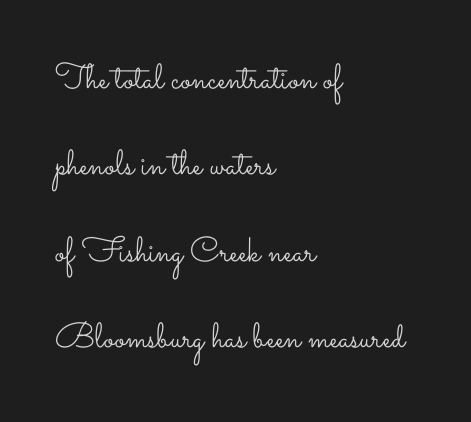
Here the designer chose a conventional face with non-uniform glyph widths. Successive baselines arrive slowly, with a big drop between each. Only glyphs here, with clear space below each row. Caption: standard tracking, unaltered. Heft: none added — not bold.
